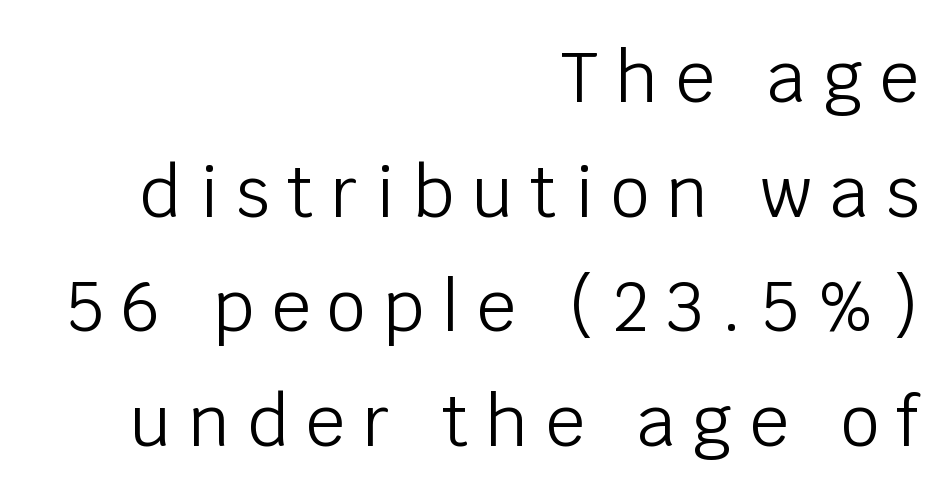
Q: Is the text bold? A: No.
Q: Is the text italic (slanted)? A: No, it is upright.
Q: Is the typeface a serif or a sans-serif typeface? A: Sans-serif.
Q: Is the text underlined? A: No.
Q: How is the paragraph aligned? A: Right-aligned.
Q: Is the spacing between letters normal or unusually wide? A: Unusually wide.
Q: Is the spacing between lines tight, normal or loose? A: Normal.
Q: Width (condensed, normal, or wide)? A: Normal.
Q: Stroke contrast? A: Low.
Q: x-height? A: Large.
Q: Monospaced? A: No.
